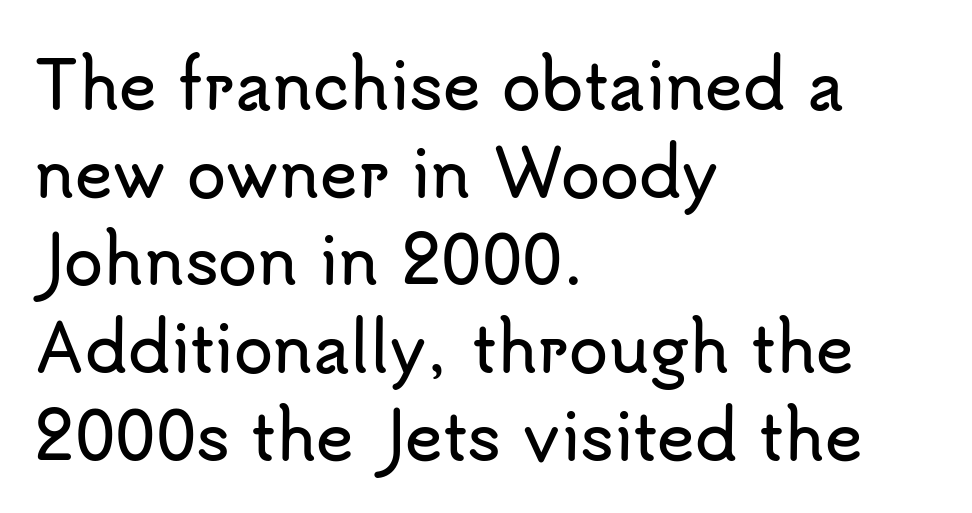
The image shows 64 px sans-serif type, upright; set left-aligned, normal line spacing (1.37x), normal letter spacing, not underlined; low stroke contrast and a small x-height.
